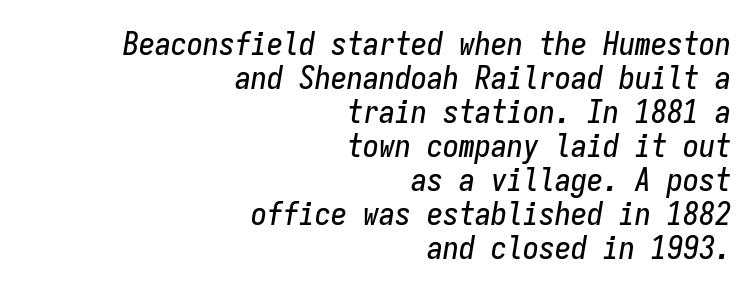
The image shows 32 px condensed type, italic (leaning right), monospaced; set right-aligned, tight line spacing (1.06x), normal letter spacing, not underlined; low stroke contrast and a medium x-height.
